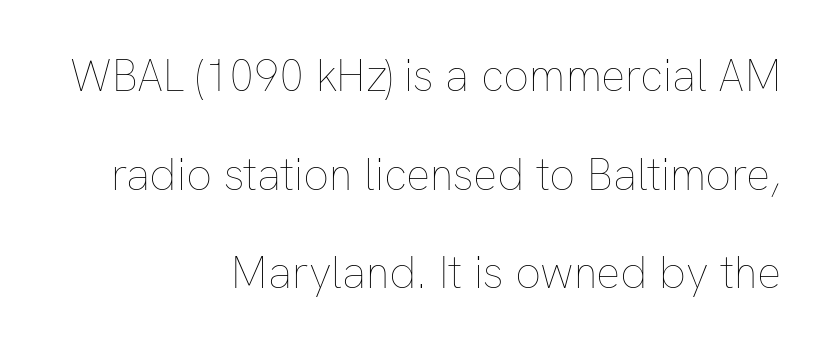
{"italic": "no", "bold": "no", "weight": "thin", "width": "normal", "stroke_contrast": "low", "x_height": "medium", "monospaced": "no", "underline": "no", "align": "right", "line_spacing": "loose", "line_spacing_ratio": 2.19, "letter_spacing": "normal", "letter_spacing_em": 0.0, "glyph_px": 45}
